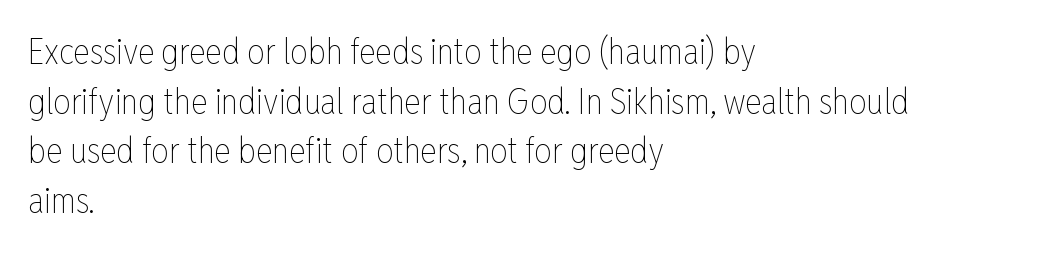
The image shows 35 px thin, condensed type, upright; set left-aligned, normal line spacing (1.42x), normal letter spacing, not underlined; low stroke contrast and a medium x-height.
